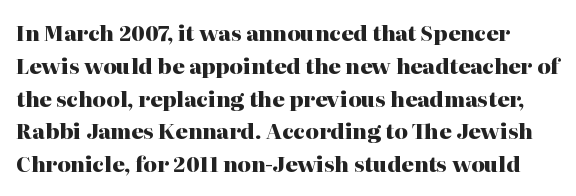
{"italic": "no", "bold": "yes", "underline": "no", "line_spacing": "normal", "line_spacing_ratio": 1.56, "letter_spacing": "normal", "letter_spacing_em": 0.0, "glyph_px": 21}
